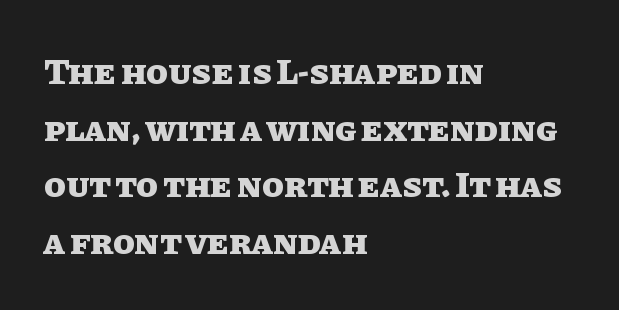
As a designer I'd log this as weight 700, bold. The text block is weighted toward the left margin, trailing off unevenly rightward. This sample has the flowing, uneven cadence of proportional lettering. Default kerning and tracking; the words read as compact shapes.
